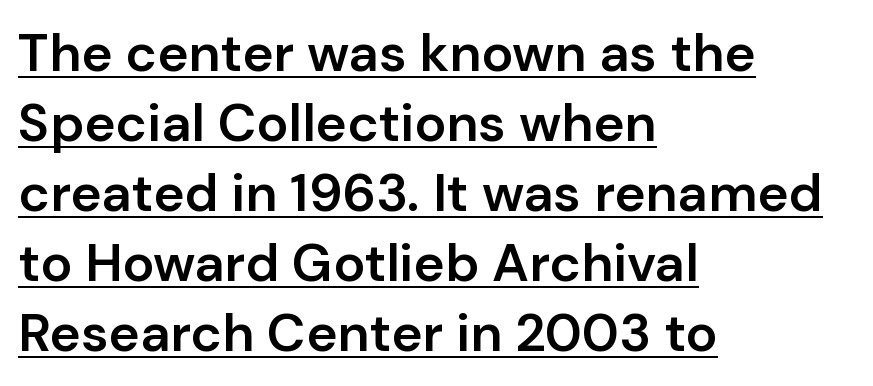
The image shows 53 px semibold sans-serif type, upright; set left-aligned, normal line spacing (1.32x), normal letter spacing, underlined; low stroke contrast and a medium x-height.
